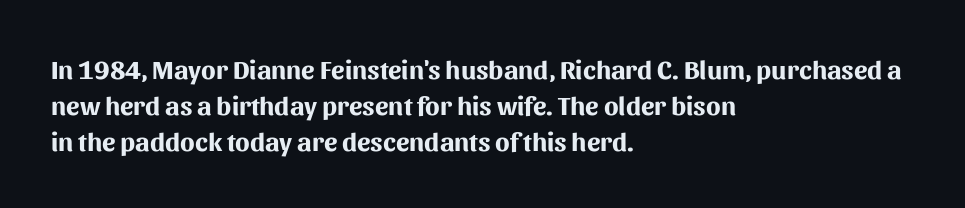
The image shows 27 px bold type, upright; set left-aligned, normal line spacing (1.34x), normal letter spacing, not underlined.
